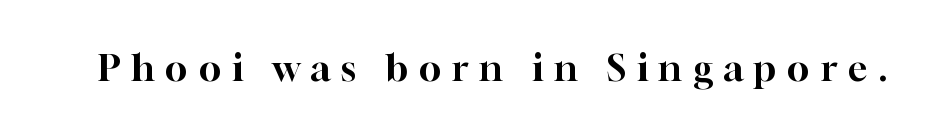
Q: Is the text italic (slanted)? A: No, it is upright.
Q: Is the typeface a serif or a sans-serif typeface? A: Serif.
Q: Is the text underlined? A: No.
Q: Is the spacing between letters normal or unusually wide? A: Unusually wide.
Q: Width (condensed, normal, or wide)? A: Normal.
Q: Stroke contrast? A: High.
Q: x-height? A: Medium.
Q: Monospaced? A: No.
